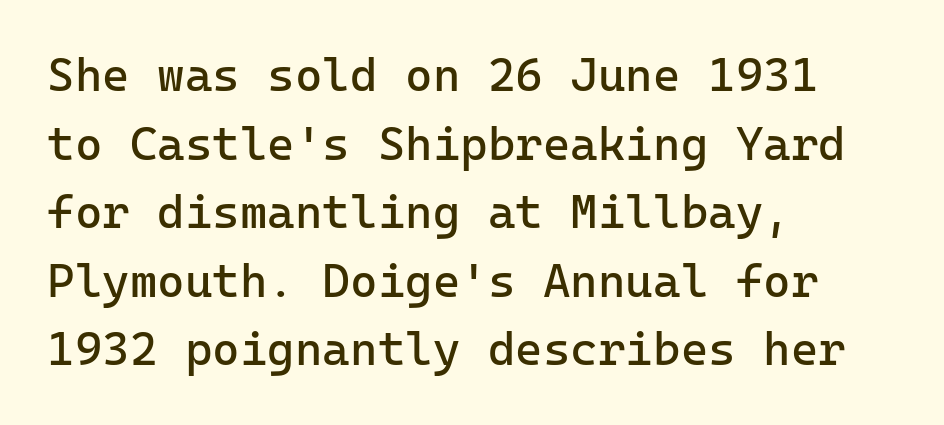
The image shows 47 px regular-weight sans-serif type, upright; set left-aligned, normal line spacing (1.46x), normal letter spacing, not underlined; low stroke contrast and a medium x-height.
